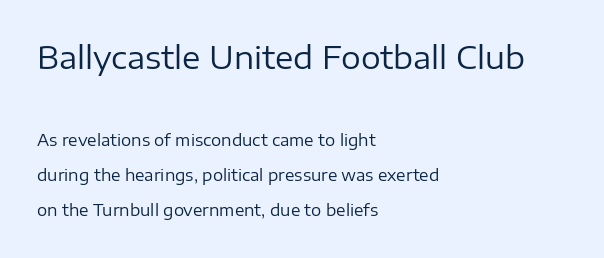
The image shows 31 px regular-weight sans-serif type, upright; set left-aligned, loose line spacing (2.18x), normal letter spacing, not underlined; the first (top) block is 1.94x larger; low stroke contrast and a medium x-height.
